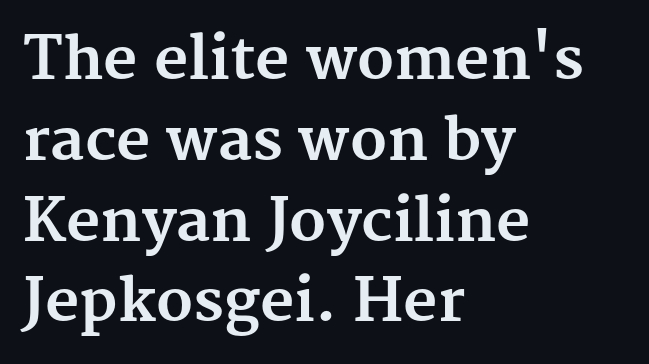
The image shows 59 px bold serif type, upright; set left-aligned, normal line spacing (1.37x), normal letter spacing, not underlined; medium stroke contrast and a medium x-height.
